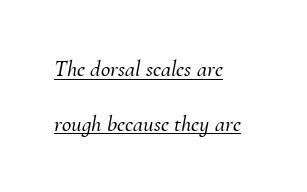
The image shows 23 px text type, italic (leaning right); set left-aligned, loose line spacing (2.38x), normal letter spacing, underlined.
